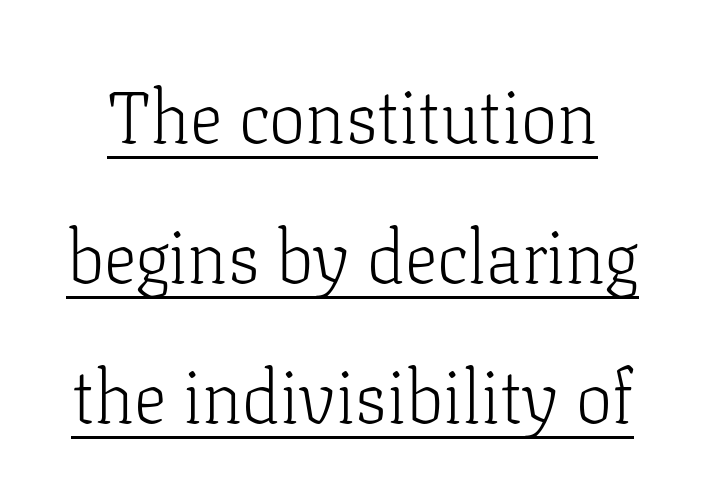
The image shows 73 px light serif type, upright; set loose line spacing (1.92x), normal letter spacing, underlined; low stroke contrast and a medium x-height.
